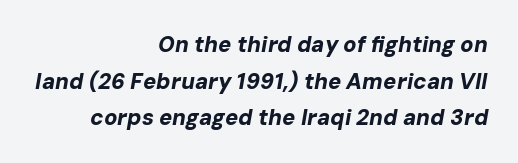
The image shows 22 px bold type, italic (leaning right); set right-aligned, normal line spacing (1.67x), normal letter spacing, not underlined.
